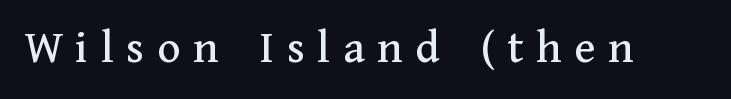
The image shows 48 px serif type, upright; set unusually wide letter spacing (+0.26 em), not underlined; medium stroke contrast and a medium x-height.
